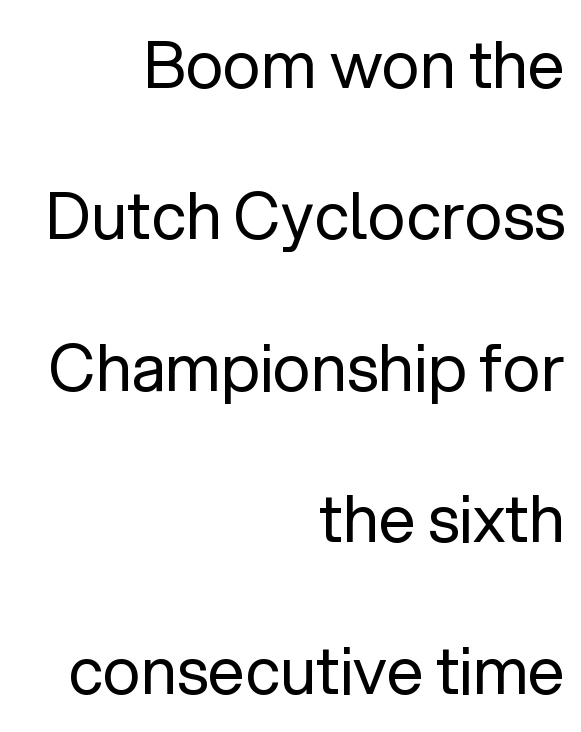
Plain, unruled lines of type. No italicization has been applied; the sample stays upright. This block would shrink considerably if given ordinary leading; it's expanded now. A student would call this right alignment; a typographer would say flush right, rag left. Think of a printed novel: that variable character pitch is what you see here. Does extra space separate the letters? No, they use regular spacing.
